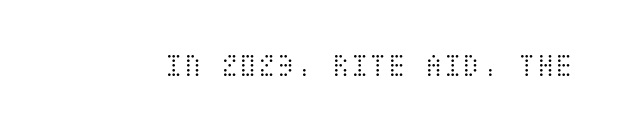
The image shows 34 px light, condensed type, upright; set normal letter spacing, not underlined; medium stroke contrast and a large x-height.
